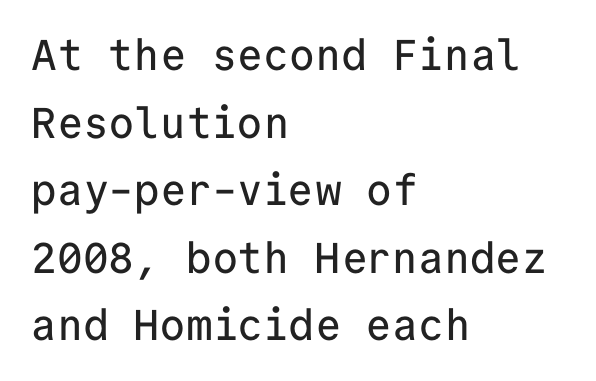
{"serif": "no", "italic": "no", "width": "normal", "stroke_contrast": "low", "x_height": "medium", "monospaced": "yes", "underline": "no", "align": "left", "line_spacing": "normal", "line_spacing_ratio": 1.57, "letter_spacing": "normal", "letter_spacing_em": 0.0, "glyph_px": 43}
